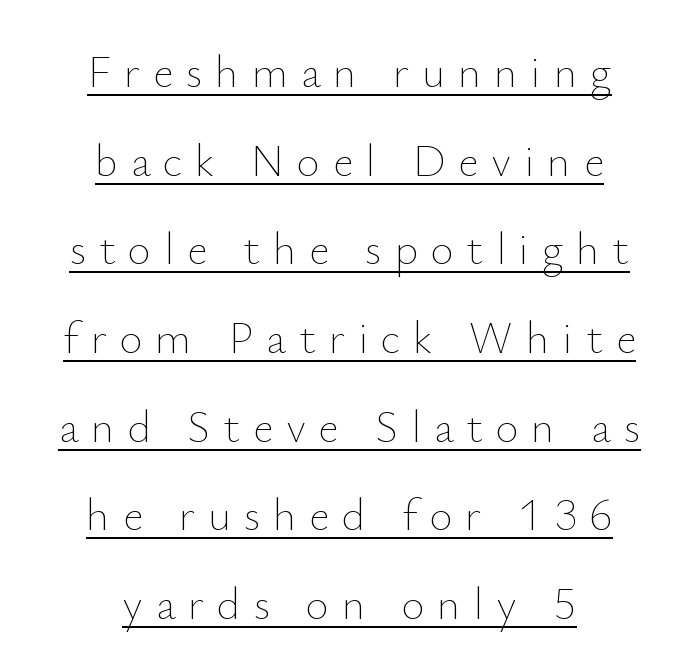
The image shows 45 px thin type, upright; set centered, loose line spacing (1.97x), unusually wide letter spacing (+0.28 em), underlined; low stroke contrast and a small x-height.
